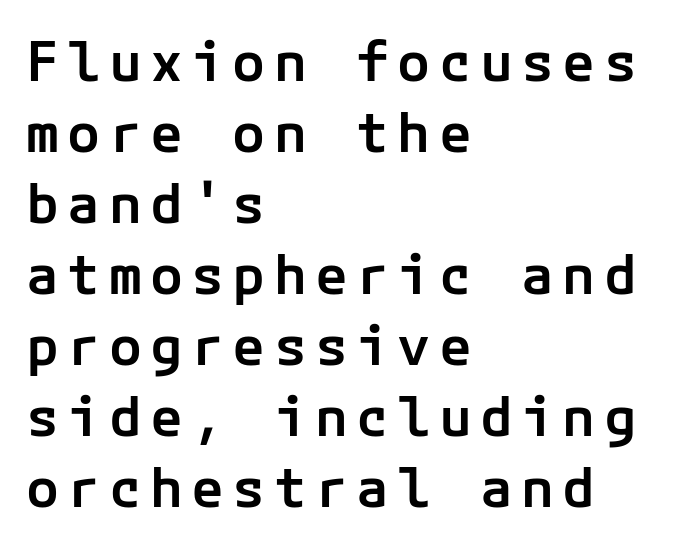
Q: Is the text bold? A: Semi-bold.
Q: Is the text italic (slanted)? A: No, it is upright.
Q: Is the typeface a serif or a sans-serif typeface? A: Sans-serif.
Q: Is the text underlined? A: No.
Q: How is the paragraph aligned? A: Left-aligned.
Q: Is the spacing between lines tight, normal or loose? A: Normal.
Q: Width (condensed, normal, or wide)? A: Normal.
Q: Stroke contrast? A: Low.
Q: x-height? A: Medium.
